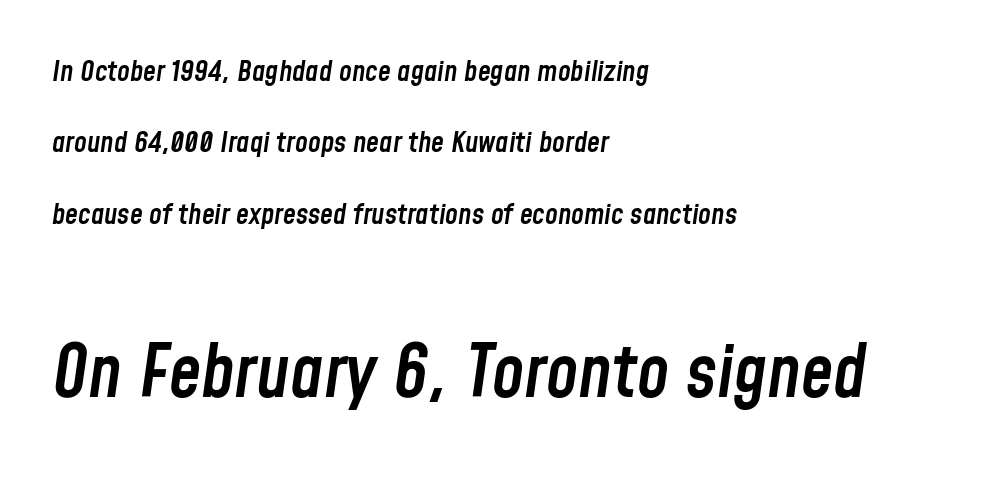
Q: Is the text bold? A: Semi-bold.
Q: Is the text italic (slanted)? A: Yes, it leans right by about 8 degrees.
Q: Is the text underlined? A: No.
Q: How is the paragraph aligned? A: Left-aligned.
Q: Is the spacing between letters normal or unusually wide? A: Normal.
Q: Is the spacing between lines tight, normal or loose? A: Loose.
Q: Which block of text is set in a larger size, the first (top) or the second (bottom)? A: The second (bottom) one.
Q: Width (condensed, normal, or wide)? A: Condensed.
Q: Stroke contrast? A: Low.
Q: x-height? A: Medium.
Q: Monospaced? A: No.
